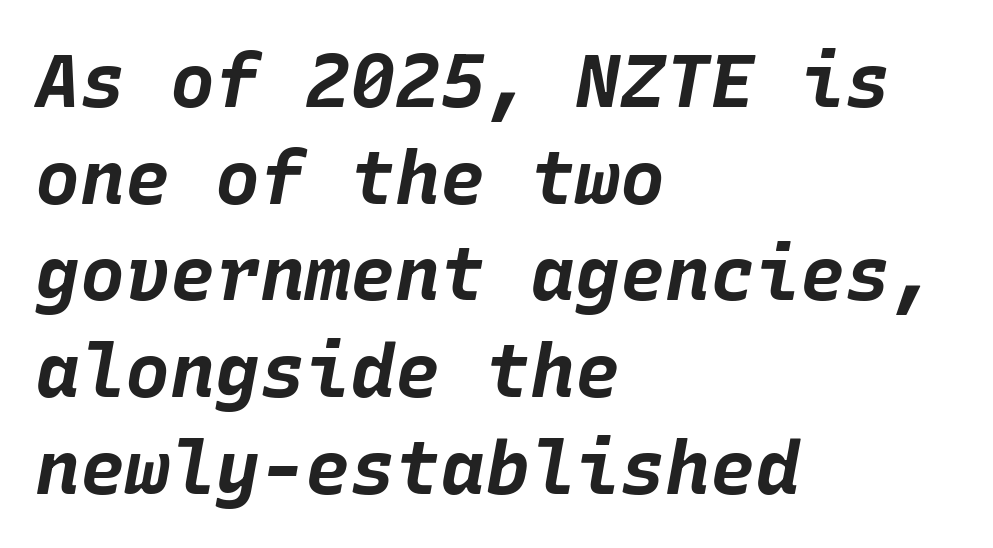
The strokes are fattened all the way to bold. Compared with typical body copy, the letter spacing here is the same. Horizontal alignment here is leftward, the default for most running prose. Does the leading feel generous? No, just average. Is this a fixed-width face? Yes — each glyph sits in an identical cell. Does the lettering tilt? It does — this is italic.
